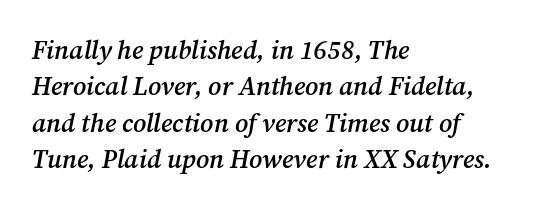
The image shows 26 px text type, italic (leaning right); set left-aligned, normal line spacing (1.4x), normal letter spacing, not underlined.
